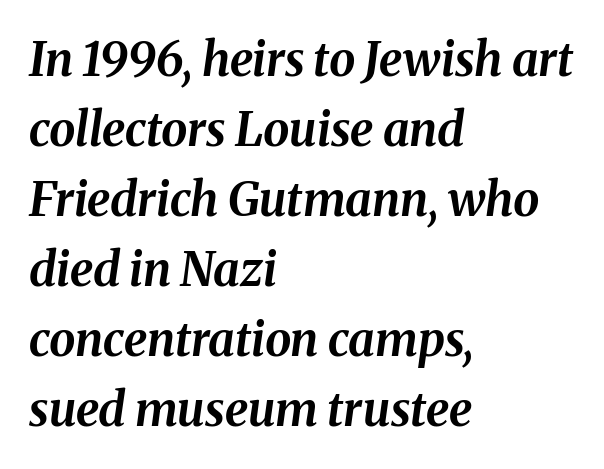
{"italic": "yes", "lean": "right", "slant_degrees": 8, "bold": "yes", "weight": "bold", "width": "normal", "stroke_contrast": "medium", "x_height": "medium", "monospaced": "no", "underline": "no", "align": "left", "line_spacing": "normal", "line_spacing_ratio": 1.49, "letter_spacing": "normal", "letter_spacing_em": 0.0, "glyph_px": 47}
